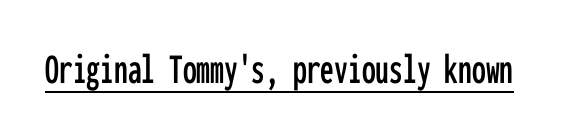
The image shows 44 px condensed sans-serif type, upright, monospaced; set normal letter spacing, underlined; low stroke contrast and a medium x-height.
